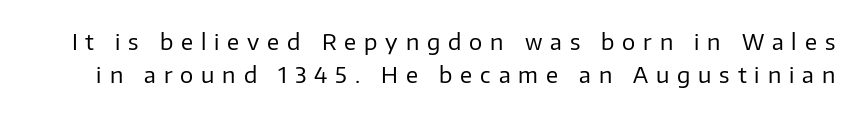
Do the letters lean? They stand straight. Words appear elongated and porous because spacing is wide. Rule under the text: the space is simply empty. A normal amount of white space separates one row of letters from the next.
